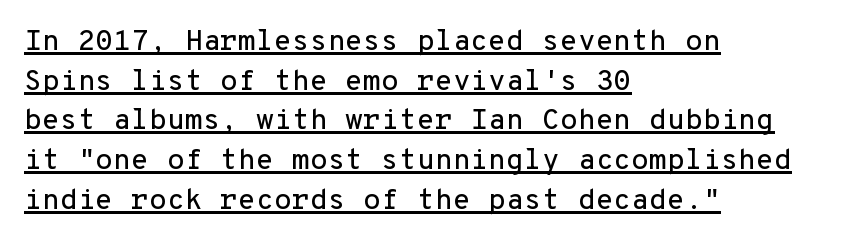
The image shows 29 px sans-serif type, upright, monospaced; set left-aligned, normal line spacing (1.37x), normal letter spacing, underlined; low stroke contrast and a medium x-height.
